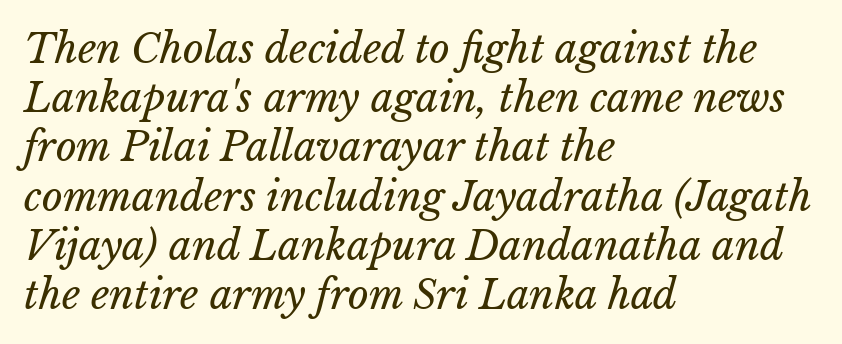
Q: Is the text bold? A: No.
Q: Is the text underlined? A: No.
Q: How is the paragraph aligned? A: Left-aligned.
Q: Is the spacing between letters normal or unusually wide? A: Normal.
Q: Width (condensed, normal, or wide)? A: Normal.
Q: Stroke contrast? A: Low.
Q: x-height? A: Medium.
Q: Monospaced? A: No.
